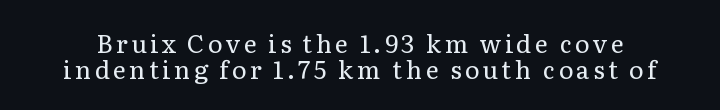
Q: Is the text bold? A: No.
Q: Is the text italic (slanted)? A: No, it is upright.
Q: Is the text underlined? A: No.
Q: Is the spacing between lines tight, normal or loose? A: Tight.
